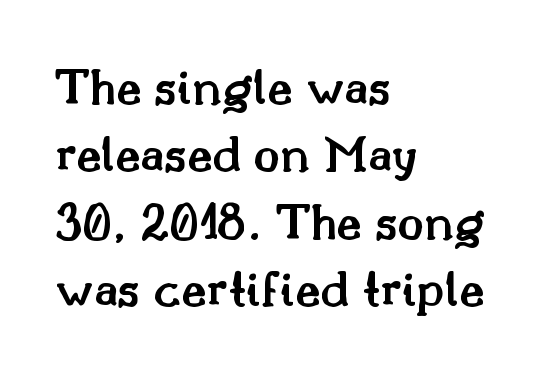
Q: Is the text bold? A: Semi-bold.
Q: Is the text italic (slanted)? A: No, it is upright.
Q: Is the typeface a serif or a sans-serif typeface? A: Serif.
Q: Is the text underlined? A: No.
Q: How is the paragraph aligned? A: Left-aligned.
Q: Is the spacing between letters normal or unusually wide? A: Normal.
Q: Is the spacing between lines tight, normal or loose? A: Normal.
Q: Width (condensed, normal, or wide)? A: Normal.
Q: Stroke contrast? A: Medium.
Q: x-height? A: Small.
Q: Monospaced? A: No.
